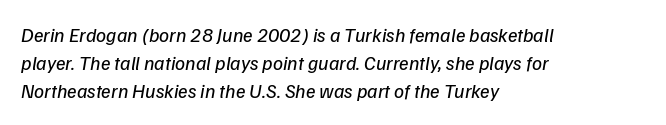
The image shows 20 px text type, italic (leaning right); set left-aligned, normal line spacing (1.41x), normal letter spacing, not underlined.
